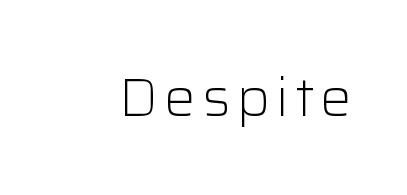
A typesetter would call this proportional, since set widths differ per character. Descender tails drop into unmarked territory. Weight: in the light-to-regular range. This sample uses an upright cut, with every glyph sitting square on the baseline.
